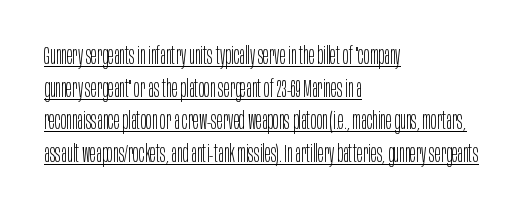
{"italic": "no", "bold": "no", "underline": "yes", "align": "left", "line_spacing": "normal", "line_spacing_ratio": 1.36, "letter_spacing": "normal", "letter_spacing_em": 0.0, "glyph_px": 24}
